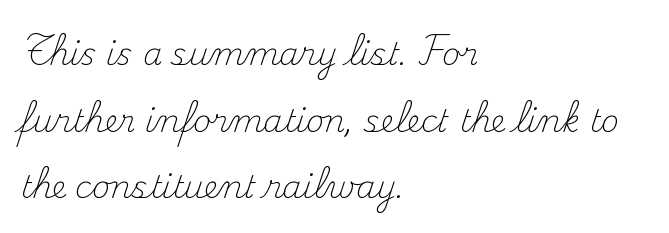
Compared with typical body copy, the letter spacing here is the same. This sample has the flowing, uneven cadence of proportional lettering. Does the leading feel generous? Absolutely, it's lavish.
